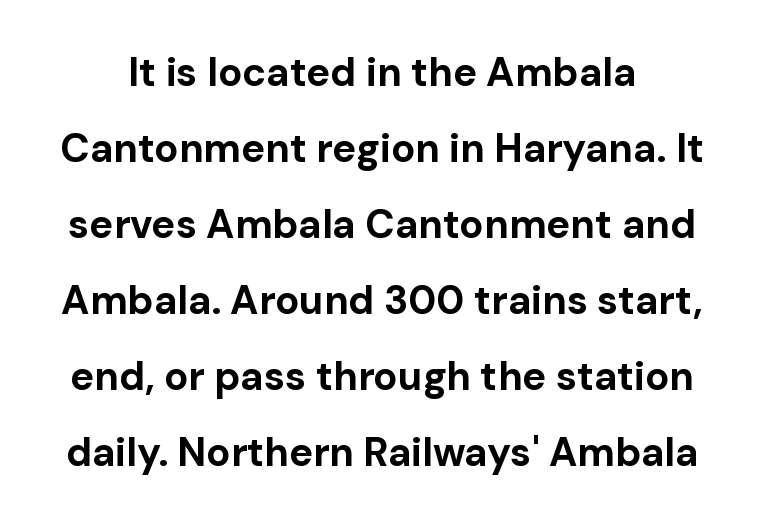
Q: Is the text bold? A: Yes.
Q: Is the text italic (slanted)? A: No, it is upright.
Q: Is the typeface a serif or a sans-serif typeface? A: Sans-serif.
Q: Is the text underlined? A: No.
Q: Is the spacing between letters normal or unusually wide? A: Normal.
Q: Is the spacing between lines tight, normal or loose? A: Loose.
Q: Width (condensed, normal, or wide)? A: Normal.
Q: Stroke contrast? A: Low.
Q: x-height? A: Medium.
Q: Monospaced? A: No.
